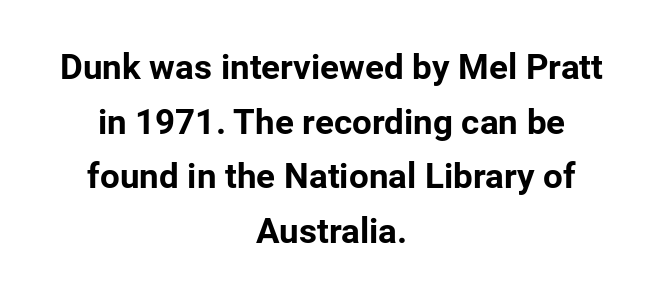
Look at the stroke-to-counter ratio: heavy, a bold. Look at the bottom of the vertical strokes: they stop flat, with no serifs. Posture: vertical. The gaps between neighbouring characters are ordinary and unremarkable. The rendering uses a moderate line-height, typical for paragraphs. The foot of each line stays bare and open.
